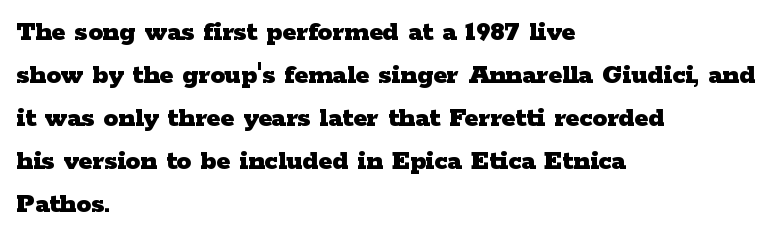
Q: Is the text bold? A: Yes.
Q: Is the text italic (slanted)? A: No, it is upright.
Q: Is the typeface a serif or a sans-serif typeface? A: Serif.
Q: Is the text underlined? A: No.
Q: How is the paragraph aligned? A: Left-aligned.
Q: Is the spacing between letters normal or unusually wide? A: Normal.
Q: Is the spacing between lines tight, normal or loose? A: Normal.
Q: Width (condensed, normal, or wide)? A: Wide.
Q: Stroke contrast? A: Low.
Q: x-height? A: Medium.
Q: Monospaced? A: No.
